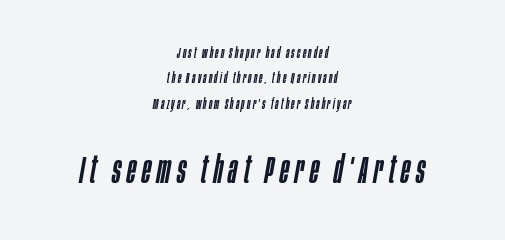
Decoration check: the copy has no underline. Typesetter's note — lower block bumped up in size, upper block left smaller. These lines are centered, leaving both edges ragged. Each letter keeps its own natural width here, so spacing adapts to shape.
